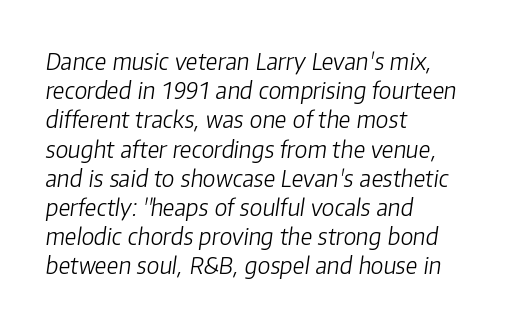
Baseline-to-baseline distance is the conventional proportion of letter height. The font sits on the lighter half of the weight spectrum, regular included. This sample is left-justified, so line endings fall wherever the words run out. You can tell it's italic because the verticals aren't actually vertical. Caption: standard tracking, unaltered. The area under the type is left untouched.
